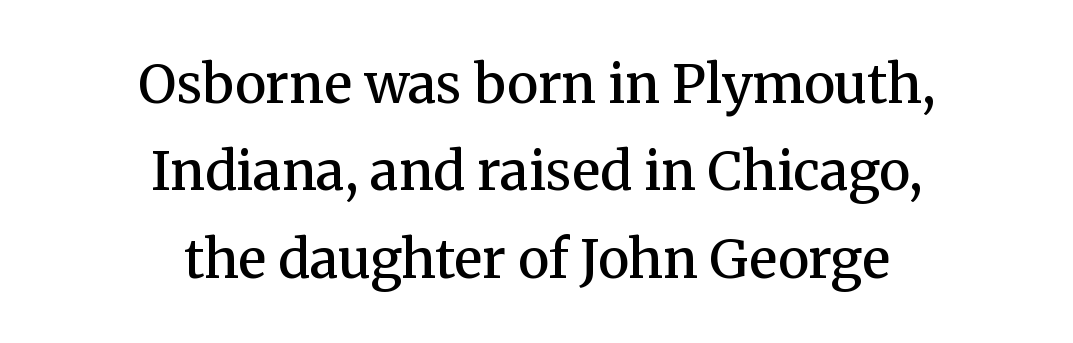
Little horizontal feet cap the strokes, marking this as serif type. The passage shown is not underscored anywhere. The characters look somewhat weighty, a semibold short of true bold. Line starts and ends both wander, symmetrically. Inter-character spacing is left at the font's built-in metrics.
